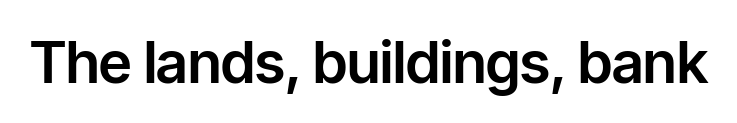
Q: Is the text italic (slanted)? A: No, it is upright.
Q: Is the typeface a serif or a sans-serif typeface? A: Sans-serif.
Q: Is the text underlined? A: No.
Q: Is the spacing between letters normal or unusually wide? A: Normal.
Q: Width (condensed, normal, or wide)? A: Normal.
Q: Stroke contrast? A: Low.
Q: x-height? A: Medium.
Q: Monospaced? A: No.
